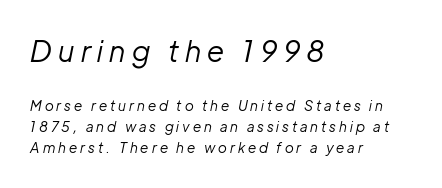
This sample is left-justified, so line endings fall wherever the words run out. Horizontal bands of white between lines are of average thickness. Does the lettering tilt? It does — this is italic. The emphasis by scale lands on block number one, above. Here the designer chose a conventional face with non-uniform glyph widths.
